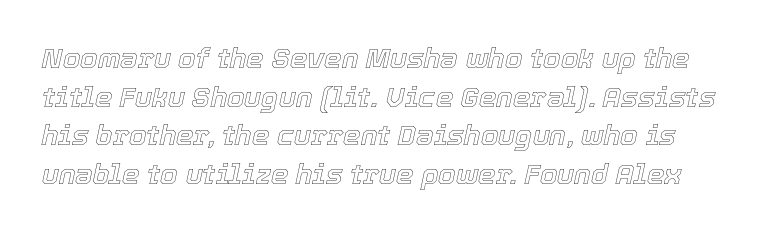
{"italic": "yes", "lean": "right", "slant_degrees": 12, "width": "normal", "x_height": "medium", "monospaced": "no", "underline": "no", "line_spacing": "normal", "line_spacing_ratio": 1.38, "letter_spacing": "normal", "letter_spacing_em": 0.0, "glyph_px": 28}
